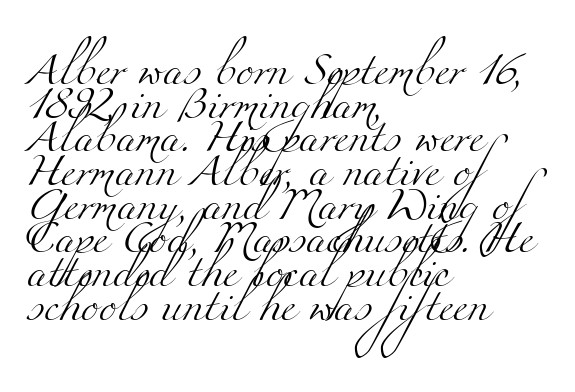
Tracking value appears to be zero — textbook default spacing. The space between consecutive lines is stingy. Spacing verdict: proportional, widths tailored to each character.
